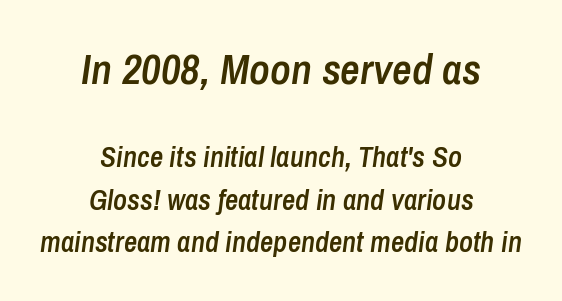
Q: Is the text bold? A: Semi-bold.
Q: Is the text italic (slanted)? A: Yes, it leans right by about 8 degrees.
Q: Is the text underlined? A: No.
Q: How is the paragraph aligned? A: Centered.
Q: Is the spacing between letters normal or unusually wide? A: Normal.
Q: Is the spacing between lines tight, normal or loose? A: Normal.
Q: Which block of text is set in a larger size, the first (top) or the second (bottom)? A: The first (top) one.
Q: Width (condensed, normal, or wide)? A: Condensed.
Q: Stroke contrast? A: Low.
Q: x-height? A: Medium.
Q: Monospaced? A: No.
